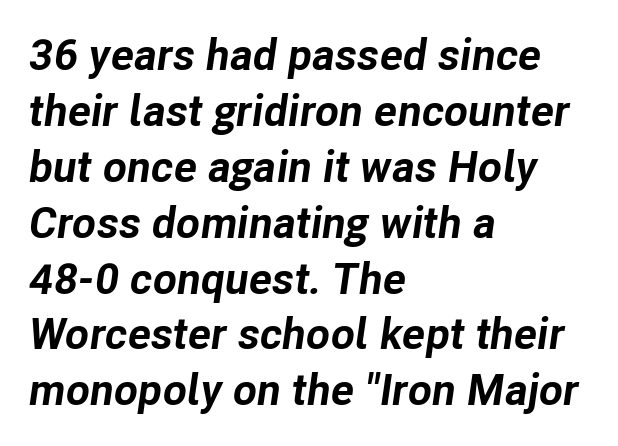
Q: Is the text bold? A: Yes.
Q: Is the text italic (slanted)? A: Yes, it leans right by about 8 degrees.
Q: Is the text underlined? A: No.
Q: How is the paragraph aligned? A: Left-aligned.
Q: Is the spacing between letters normal or unusually wide? A: Normal.
Q: Is the spacing between lines tight, normal or loose? A: Normal.
Q: Width (condensed, normal, or wide)? A: Normal.
Q: Stroke contrast? A: Low.
Q: x-height? A: Medium.
Q: Monospaced? A: No.
